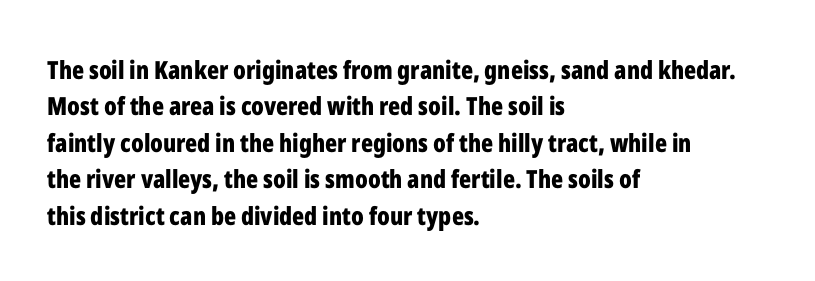
Q: Is the text bold? A: Yes.
Q: Is the text italic (slanted)? A: No, it is upright.
Q: Is the text underlined? A: No.
Q: How is the paragraph aligned? A: Left-aligned.
Q: Is the spacing between letters normal or unusually wide? A: Normal.
Q: Is the spacing between lines tight, normal or loose? A: Normal.
